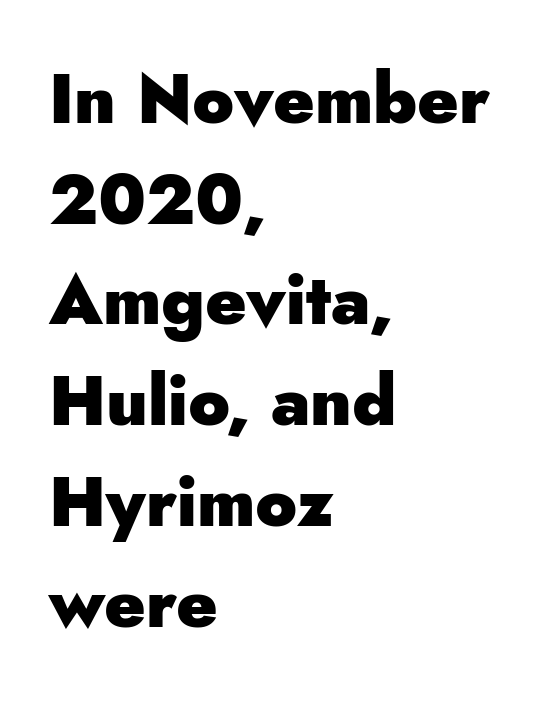
{"serif": "no", "italic": "no", "bold": "yes", "weight": "heavy", "width": "normal", "stroke_contrast": "low", "x_height": "small", "monospaced": "no", "underline": "no", "align": "left", "line_spacing": "normal", "line_spacing_ratio": 1.46, "letter_spacing": "normal", "letter_spacing_em": 0.0, "glyph_px": 69}
